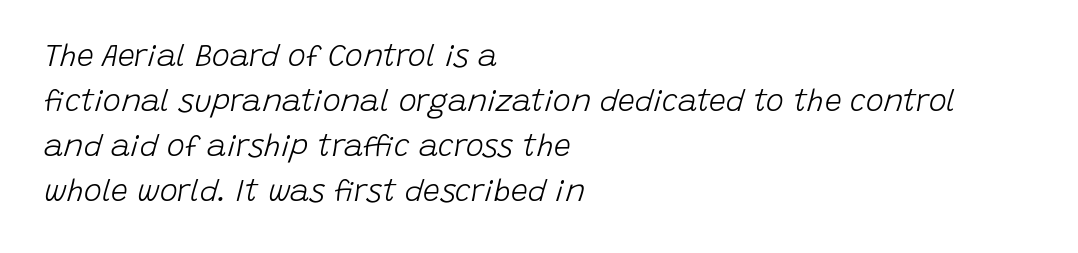
Q: Is the text bold? A: No.
Q: Is the text italic (slanted)? A: Yes, it leans right by about 15 degrees.
Q: Is the text underlined? A: No.
Q: How is the paragraph aligned? A: Left-aligned.
Q: Is the spacing between letters normal or unusually wide? A: Normal.
Q: Is the spacing between lines tight, normal or loose? A: Normal.
Q: Width (condensed, normal, or wide)? A: Normal.
Q: Stroke contrast? A: Low.
Q: x-height? A: Large.
Q: Monospaced? A: No.
